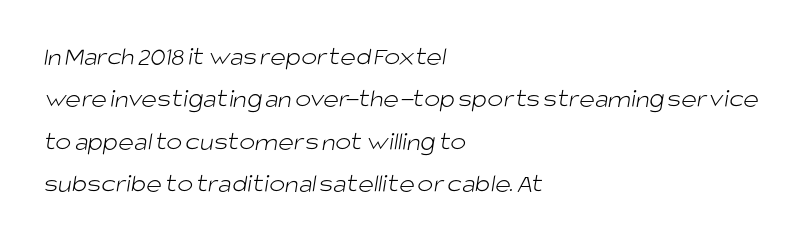
The image shows 27 px text type; set left-aligned, normal line spacing (1.57x), normal letter spacing, not underlined.
